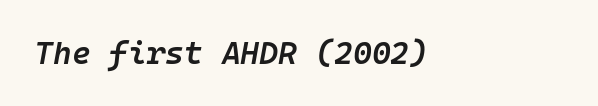
Q: Is the text bold? A: Semi-bold.
Q: Is the text italic (slanted)? A: Yes, it leans right by about 10 degrees.
Q: Is the text underlined? A: No.
Q: How is the paragraph aligned? A: Left-aligned.
Q: Is the spacing between letters normal or unusually wide? A: Normal.
Q: Width (condensed, normal, or wide)? A: Normal.
Q: Stroke contrast? A: Low.
Q: x-height? A: Medium.
Q: Monospaced? A: Yes.
